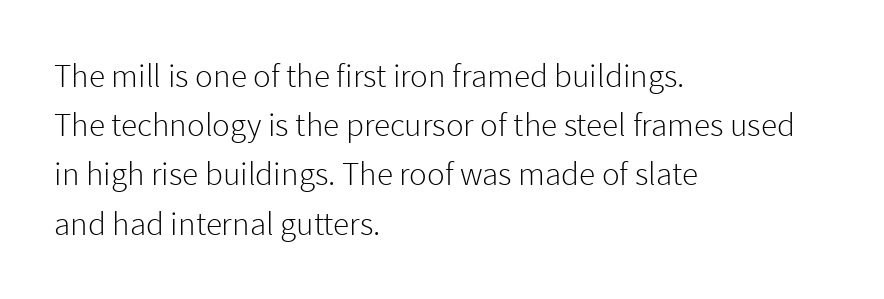
{"serif": "no", "italic": "no", "bold": "no", "weight": "light", "width": "normal", "stroke_contrast": "low", "x_height": "medium", "monospaced": "no", "underline": "no", "align": "left", "line_spacing": "normal", "line_spacing_ratio": 1.49, "letter_spacing": "normal", "letter_spacing_em": 0.0, "glyph_px": 33}
